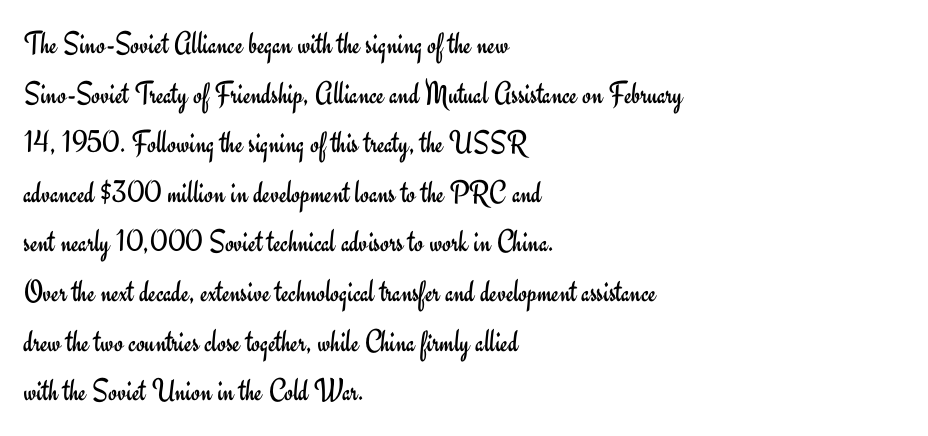
{"serif": "no", "bold": "no", "weight": "regular", "width": "normal", "stroke_contrast": "low", "x_height": "small", "monospaced": "no", "underline": "no", "align": "left", "line_spacing": "normal", "line_spacing_ratio": 1.55, "letter_spacing": "normal", "letter_spacing_em": 0.0, "glyph_px": 32}
